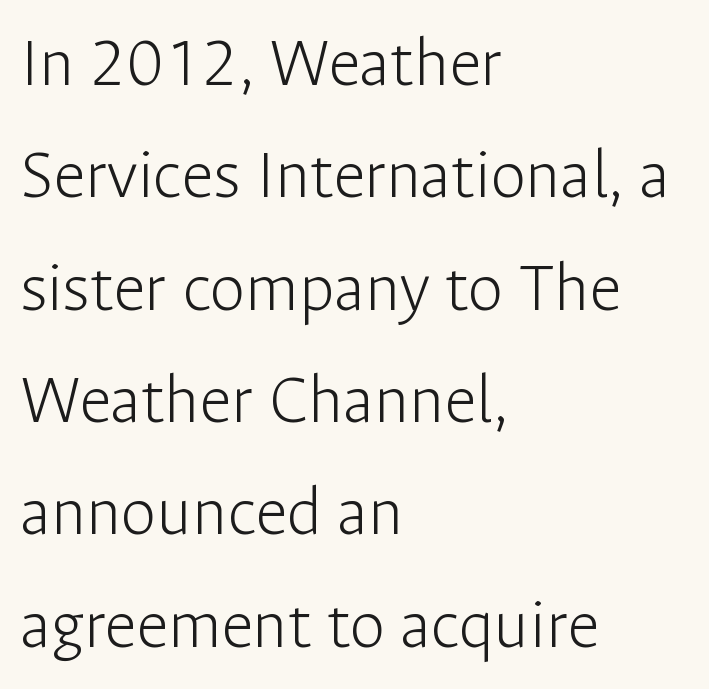
{"serif": "no", "italic": "no", "bold": "no", "weight": "light", "width": "normal", "stroke_contrast": "low", "x_height": "medium", "monospaced": "no", "underline": "no", "align": "left", "line_spacing": "normal", "line_spacing_ratio": 1.56, "letter_spacing": "normal", "letter_spacing_em": 0.0, "glyph_px": 72}
